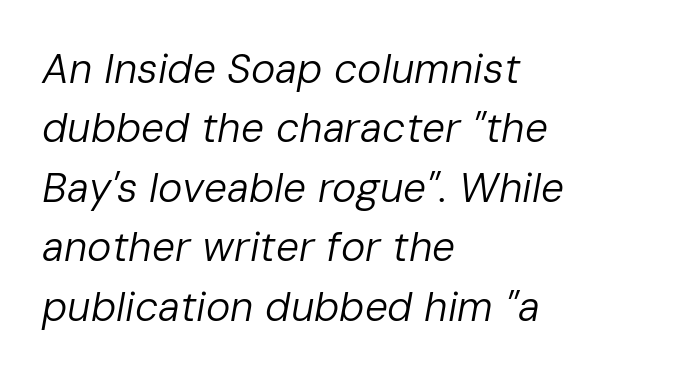
The image shows 41 px regular-weight type, italic (leaning right); set left-aligned, normal line spacing (1.45x), normal letter spacing, not underlined; low stroke contrast and a medium x-height.
